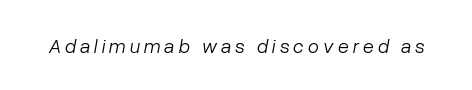
The image shows 20 px text type, italic (leaning right); set unusually wide letter spacing (+0.2 em), not underlined.
